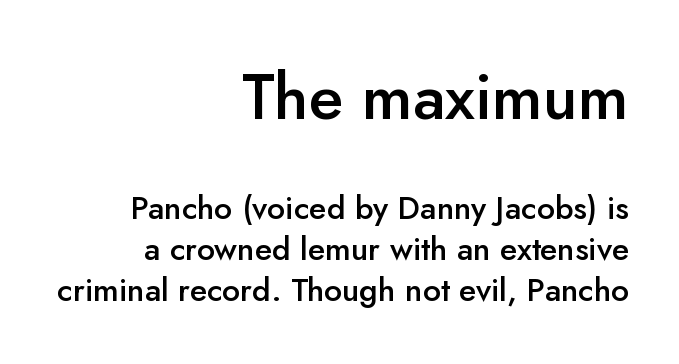
Leftover space on each line is placed entirely before the opening word. The lettering stays uniformly vertical, giving the passage a roman look. Moderately thickened strokes mark this as semibold type. This rendering employs a face without finishing strokes, i.e., a sans-serif. Looks like regular typesetting: each glyph gets only the width it needs.
